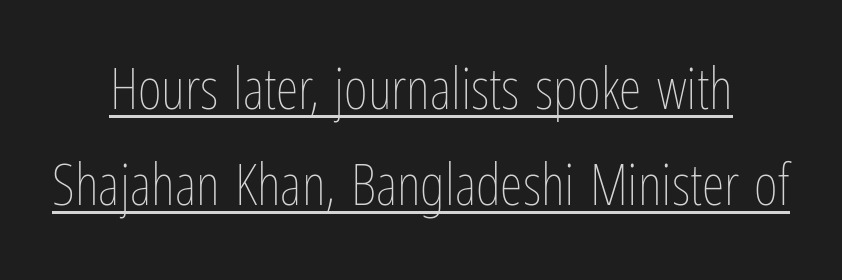
Q: Is the text bold? A: No.
Q: Is the text italic (slanted)? A: No, it is upright.
Q: Is the text underlined? A: Yes.
Q: Is the spacing between letters normal or unusually wide? A: Normal.
Q: Is the spacing between lines tight, normal or loose? A: Normal.
Q: Width (condensed, normal, or wide)? A: Condensed.
Q: Stroke contrast? A: Low.
Q: x-height? A: Medium.
Q: Monospaced? A: No.
